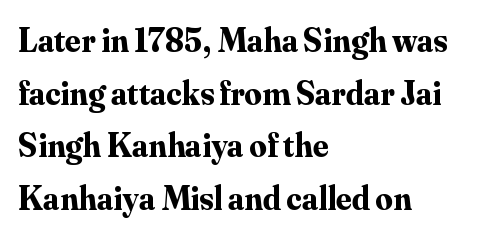
The image shows 34 px bold serif type, upright; set left-aligned, normal line spacing (1.55x), normal letter spacing, not underlined; medium stroke contrast and a small x-height.
